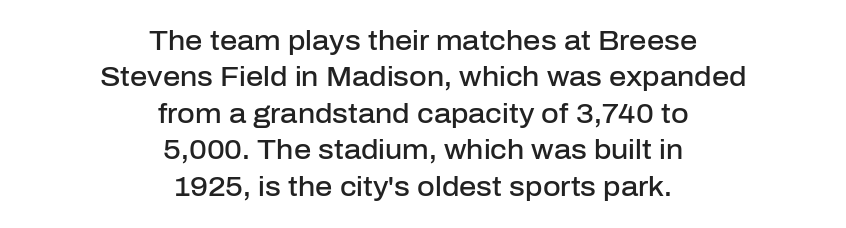
Every letter is mildly thick-stroked: semibold rather than bold. Any mark beneath the type? The region is blank. Typeset on center — no edge is straight. Interline gaps are of average width in this sample. Students, note that the glyphs here touch the page at normal intervals. Designer's note — italics off, roman on.
